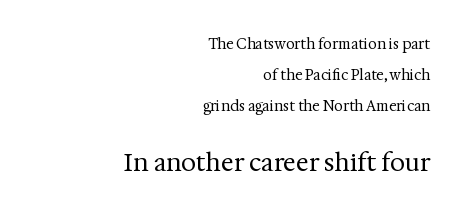
The image shows 24 px text type, upright; set right-aligned, loose line spacing (2.22x), normal letter spacing, not underlined; the second (bottom) block is 1.71x larger.
